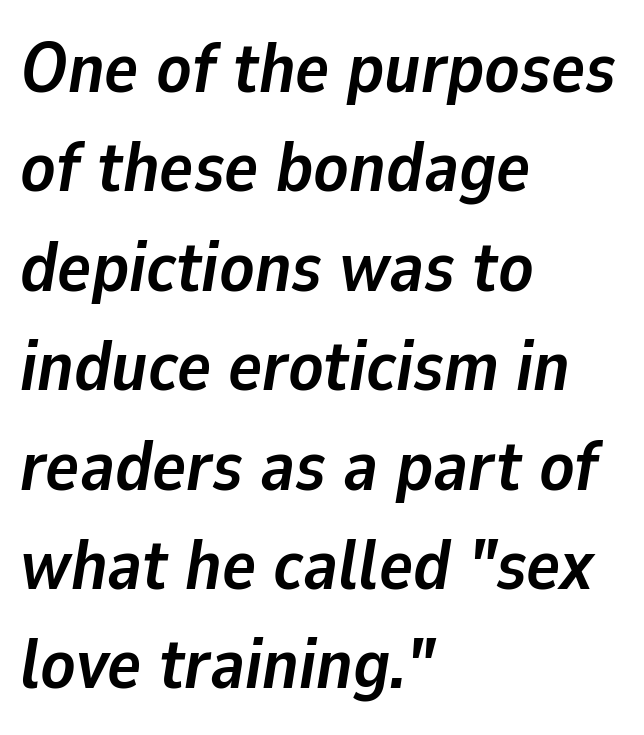
{"italic": "yes", "lean": "right", "slant_degrees": 9, "bold": "yes", "weight": "semibold", "width": "normal", "stroke_contrast": "low", "x_height": "medium", "monospaced": "no", "underline": "no", "align": "left", "line_spacing": "normal", "line_spacing_ratio": 1.4, "letter_spacing": "normal", "letter_spacing_em": 0.0, "glyph_px": 71}
